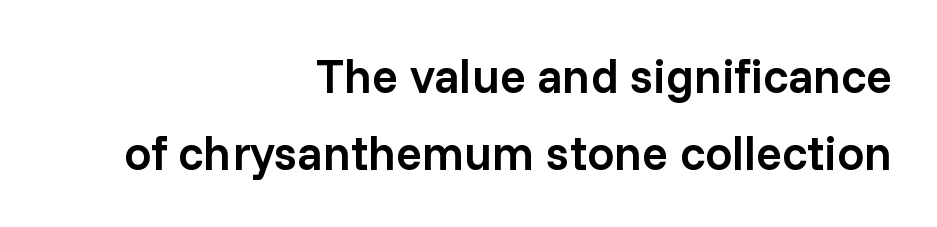
Q: Is the text bold? A: Semi-bold.
Q: Is the text italic (slanted)? A: No, it is upright.
Q: Is the typeface a serif or a sans-serif typeface? A: Sans-serif.
Q: Is the text underlined? A: No.
Q: How is the paragraph aligned? A: Right-aligned.
Q: Is the spacing between letters normal or unusually wide? A: Normal.
Q: Is the spacing between lines tight, normal or loose? A: Normal.
Q: Width (condensed, normal, or wide)? A: Normal.
Q: Stroke contrast? A: Low.
Q: x-height? A: Medium.
Q: Monospaced? A: No.
